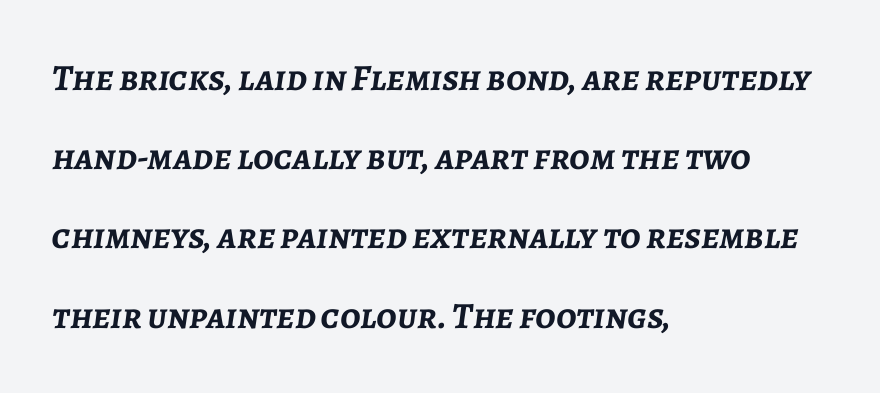
Descenders hang freely into open space. Strong, thick strokes mark this as bold type. Think of a printed novel: that variable character pitch is what you see here. The setting favours the left margin, as ordinary paragraphs usually do.
